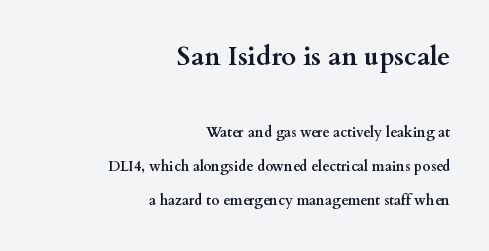
Here the first block reads like a headline and the second like body copy. Any mark beneath the type? The region is blank. Horizontal alignment here is rightward, an uncommon choice for prose. You could call the tracking neutral — neither tight nor loose. Typographic density is high because the face is bold. Rows of type keep a wide berth in the vertical direction.
